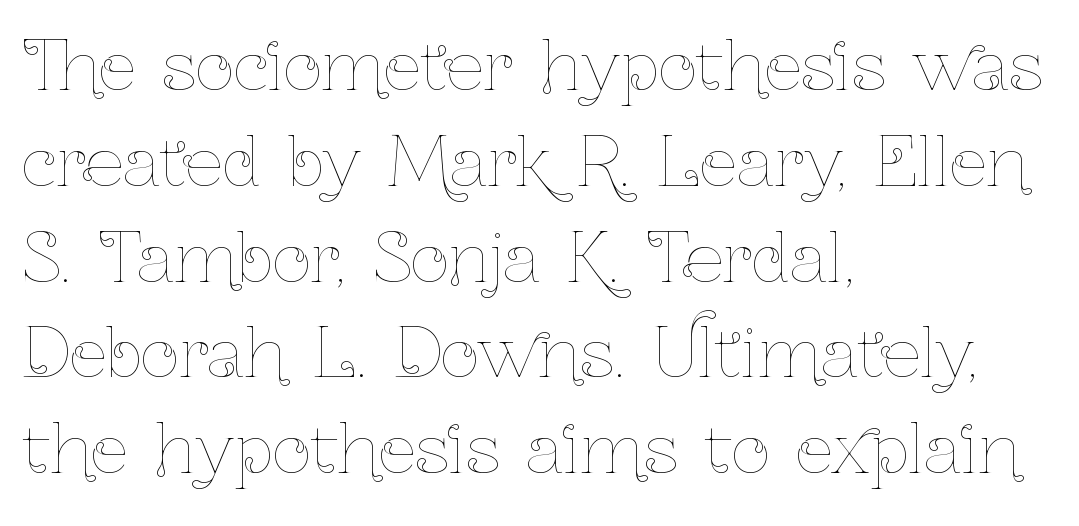
{"italic": "no", "bold": "no", "weight": "thin", "width": "condensed", "stroke_contrast": "low", "x_height": "medium", "monospaced": "no", "underline": "no", "align": "left", "line_spacing": "normal", "line_spacing_ratio": 1.43, "letter_spacing": "normal", "letter_spacing_em": 0.0, "glyph_px": 67}
